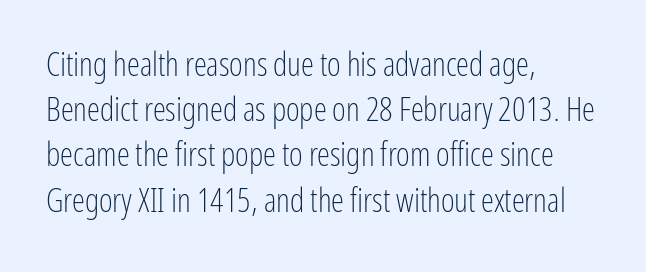
Q: Is the text bold? A: No.
Q: Is the text italic (slanted)? A: No, it is upright.
Q: Is the typeface a serif or a sans-serif typeface? A: Sans-serif.
Q: Is the text underlined? A: No.
Q: How is the paragraph aligned? A: Left-aligned.
Q: Is the spacing between letters normal or unusually wide? A: Normal.
Q: Is the spacing between lines tight, normal or loose? A: Normal.
Q: Width (condensed, normal, or wide)? A: Condensed.
Q: Stroke contrast? A: Low.
Q: x-height? A: Medium.
Q: Monospaced? A: No.
